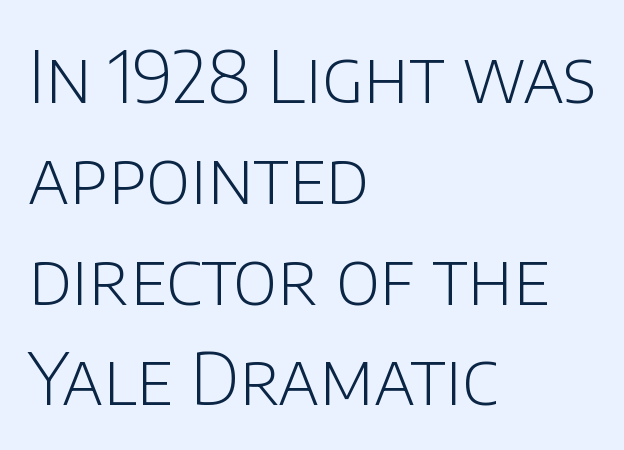
The font is comparable to plain body text, perhaps lighter. The passage shown is typed in a proportional face where columns would drift. Underlining? Definitely not there. The letterforms sit shoulder to shoulder at normal distance. The rag falls on the right side of this text block. The glyphs in this specimen are sans serif.
